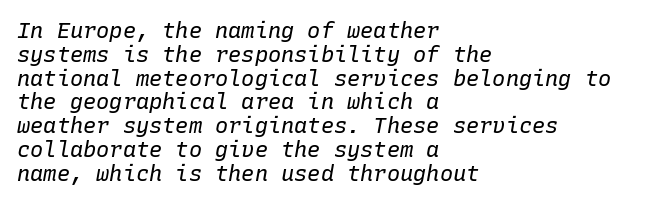
The image shows 22 px text type, italic (leaning right); set left-aligned, tight line spacing (1.08x), normal letter spacing, not underlined.
